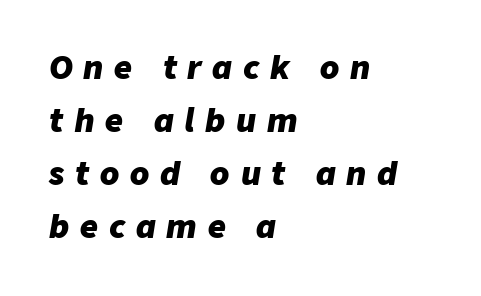
Q: Is the text bold? A: Yes.
Q: Is the text italic (slanted)? A: Yes, it leans right by about 9 degrees.
Q: Is the text underlined? A: No.
Q: How is the paragraph aligned? A: Left-aligned.
Q: Is the spacing between letters normal or unusually wide? A: Unusually wide.
Q: Width (condensed, normal, or wide)? A: Normal.
Q: Stroke contrast? A: Low.
Q: x-height? A: Medium.
Q: Monospaced? A: No.
